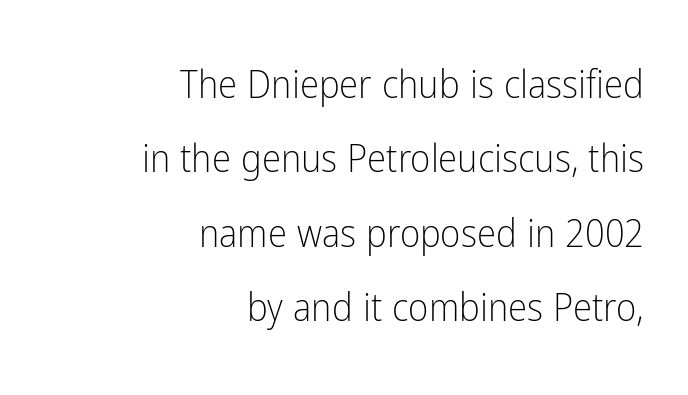
The face looks like a standard text weight, possibly lighter. Letters rest on an invisible, unmarked baseline. You can tell it's not italic because the verticals are truly vertical. Check where the strokes stop: nothing finishes them off — pure sans.
